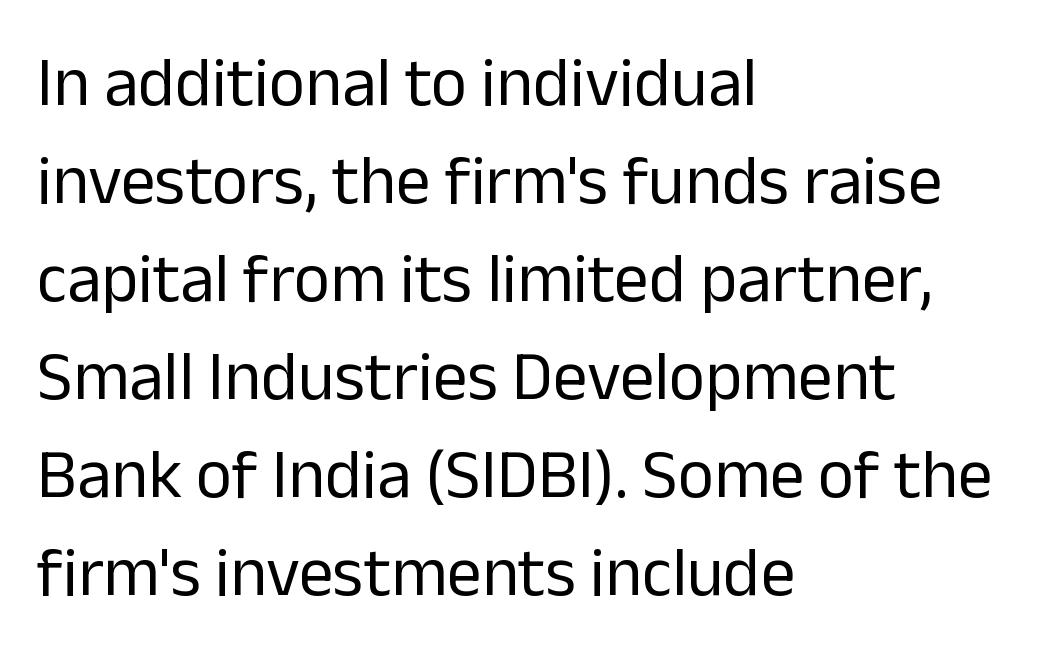
How would I describe the line gaps? Plain and ordinary. The foot of each line stays bare and open. Observe the absence of serifs on each vertical stroke in this sample. Ordinary non-slanted type is in use. Stems and bowls with no extra thickness — not bold. The rendering uses natural spacing where letterforms have individual widths.
